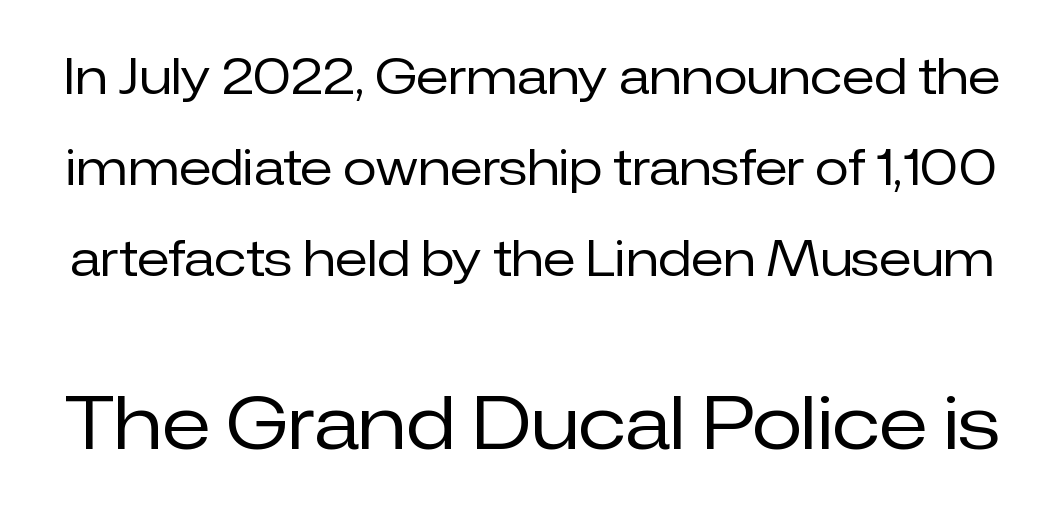
Q: Is the text bold? A: No.
Q: Is the text italic (slanted)? A: No, it is upright.
Q: Is the typeface a serif or a sans-serif typeface? A: Sans-serif.
Q: Is the text underlined? A: No.
Q: Is the spacing between letters normal or unusually wide? A: Normal.
Q: Which block of text is set in a larger size, the first (top) or the second (bottom)? A: The second (bottom) one.
Q: Width (condensed, normal, or wide)? A: Normal.
Q: Stroke contrast? A: Low.
Q: x-height? A: Medium.
Q: Monospaced? A: No.
